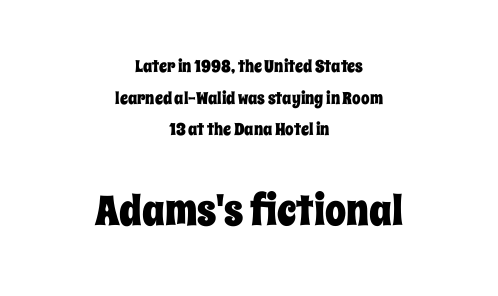
Q: Is the text italic (slanted)? A: No, it is upright.
Q: Is the text underlined? A: No.
Q: How is the paragraph aligned? A: Centered.
Q: Is the spacing between letters normal or unusually wide? A: Normal.
Q: Which block of text is set in a larger size, the first (top) or the second (bottom)? A: The second (bottom) one.
Q: Width (condensed, normal, or wide)? A: Condensed.
Q: Stroke contrast? A: Low.
Q: x-height? A: Large.
Q: Monospaced? A: No.
